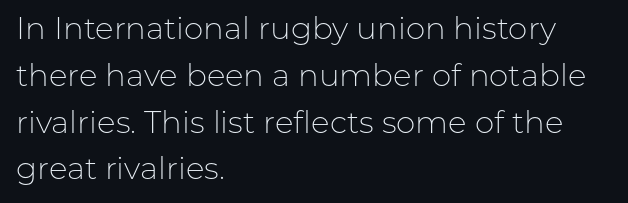
{"serif": "no", "italic": "no", "bold": "no", "weight": "light", "width": "normal", "stroke_contrast": "low", "x_height": "medium", "monospaced": "no", "underline": "no", "align": "left", "line_spacing": "normal", "line_spacing_ratio": 1.51, "letter_spacing": "normal", "letter_spacing_em": 0.0, "glyph_px": 31}
